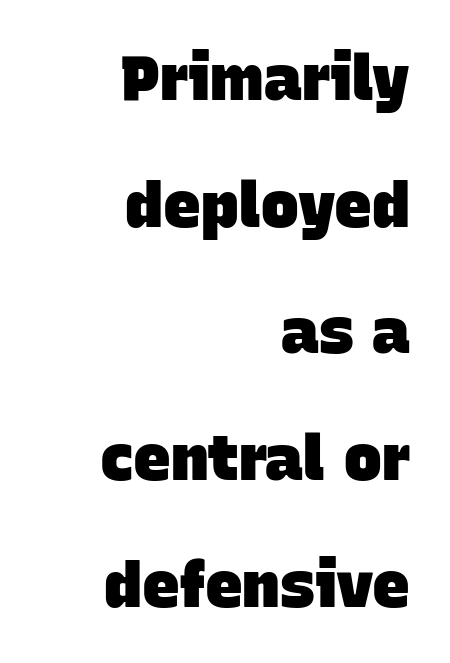
The image shows 63 px heavy sans-serif type; set right-aligned, loose line spacing (2.01x), normal letter spacing, not underlined; low stroke contrast and a large x-height.
